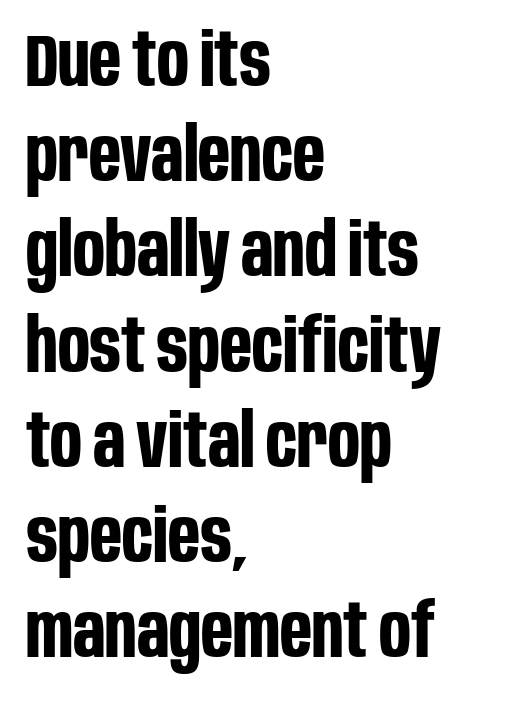
The image shows 75 px bold, condensed sans-serif type, upright; set left-aligned, normal line spacing (1.27x), normal letter spacing, not underlined; low stroke contrast and a large x-height.
